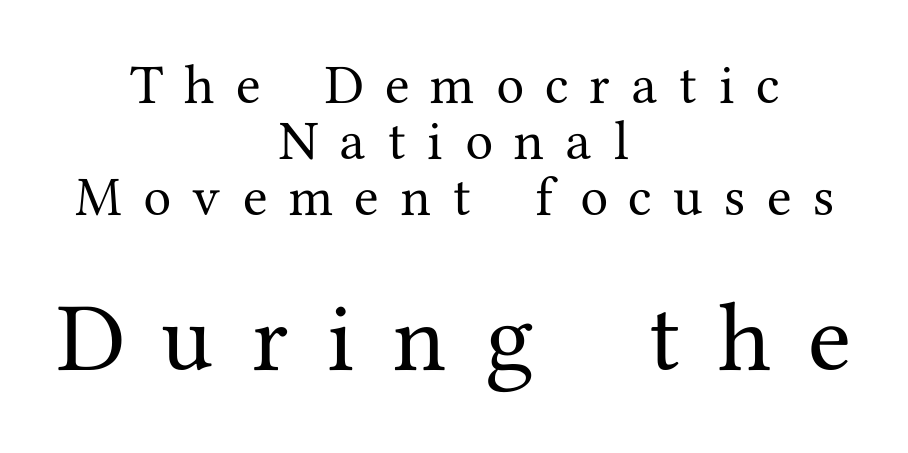
{"serif": "yes", "italic": "no", "width": "normal", "stroke_contrast": "medium", "x_height": "medium", "monospaced": "no", "underline": "no", "align": "center", "line_spacing_ratio": 1.24, "letter_spacing": "wide", "letter_spacing_em": 0.48, "larger_block": "second", "size_ratio": 1.76, "glyph_px": 79}
